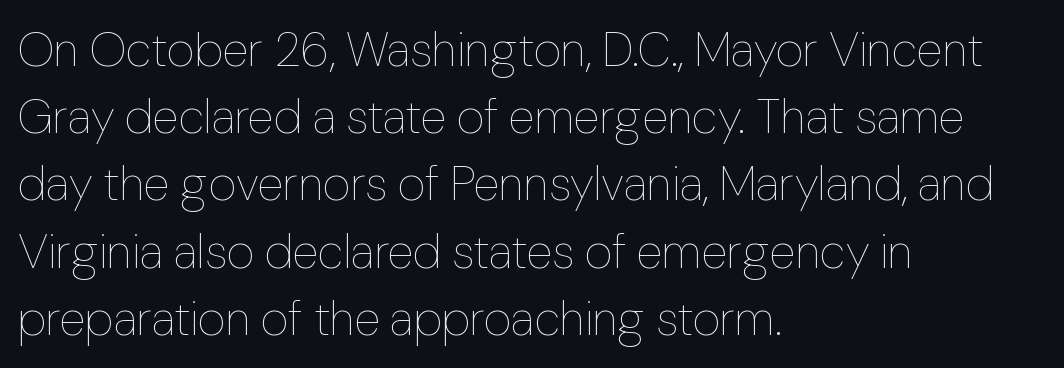
Q: Is the text bold? A: No.
Q: Is the text italic (slanted)? A: No, it is upright.
Q: Is the text underlined? A: No.
Q: How is the paragraph aligned? A: Left-aligned.
Q: Is the spacing between letters normal or unusually wide? A: Normal.
Q: Is the spacing between lines tight, normal or loose? A: Normal.
Q: Width (condensed, normal, or wide)? A: Normal.
Q: Stroke contrast? A: Low.
Q: x-height? A: Medium.
Q: Monospaced? A: No.
